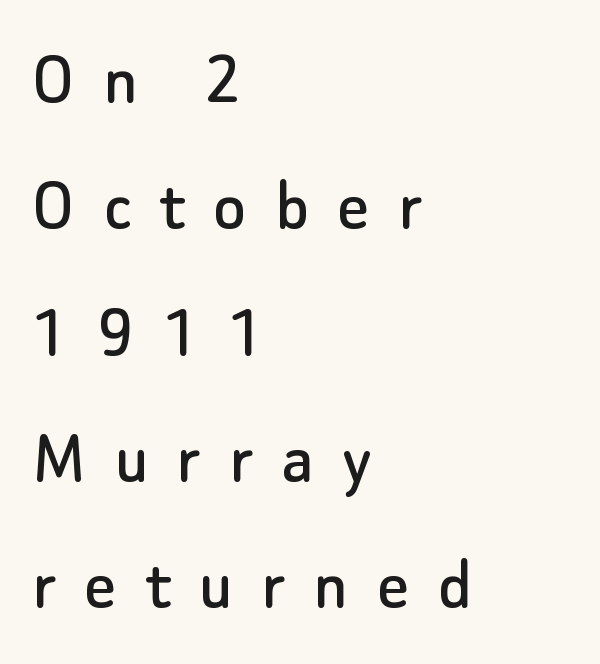
The image shows 77 px sans-serif type, upright; set left-aligned, normal line spacing (1.64x), unusually wide letter spacing (+0.37 em), not underlined; low stroke contrast and a small x-height.
